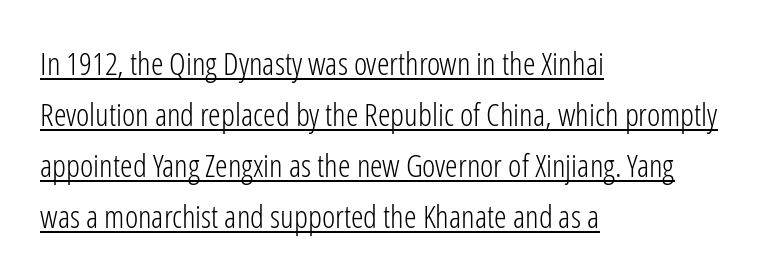
{"serif": "no", "italic": "no", "bold": "no", "weight": "light", "width": "condensed", "stroke_contrast": "low", "x_height": "medium", "monospaced": "no", "underline": "yes", "align": "left", "line_spacing": "normal", "line_spacing_ratio": 1.59, "letter_spacing": "normal", "letter_spacing_em": 0.0, "glyph_px": 32}
